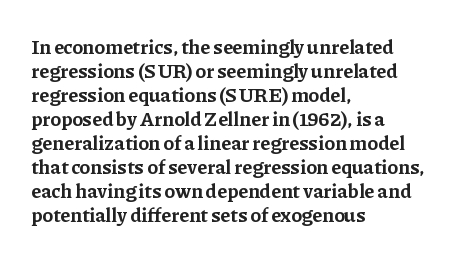
Q: Is the text bold? A: Yes.
Q: Is the text italic (slanted)? A: No, it is upright.
Q: Is the text underlined? A: No.
Q: How is the paragraph aligned? A: Left-aligned.
Q: Is the spacing between letters normal or unusually wide? A: Normal.
